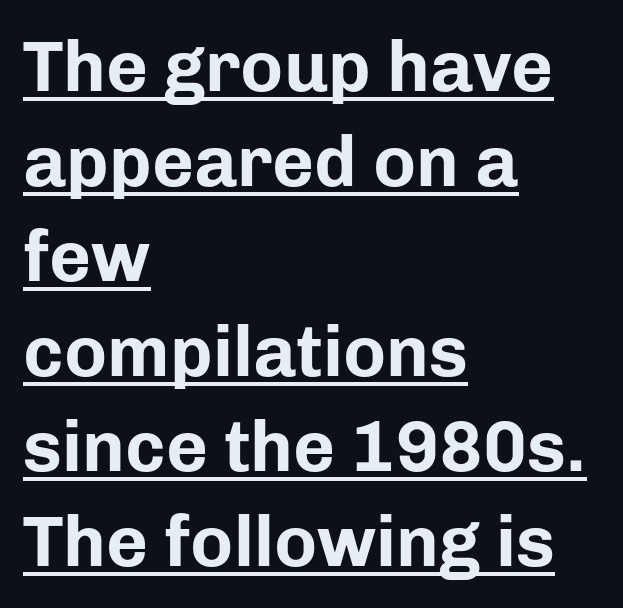
Q: Is the text bold? A: Yes.
Q: Is the text italic (slanted)? A: No, it is upright.
Q: Is the typeface a serif or a sans-serif typeface? A: Sans-serif.
Q: Is the text underlined? A: Yes.
Q: How is the paragraph aligned? A: Left-aligned.
Q: Is the spacing between letters normal or unusually wide? A: Normal.
Q: Is the spacing between lines tight, normal or loose? A: Normal.
Q: Width (condensed, normal, or wide)? A: Normal.
Q: Stroke contrast? A: Low.
Q: x-height? A: Medium.
Q: Monospaced? A: No.
